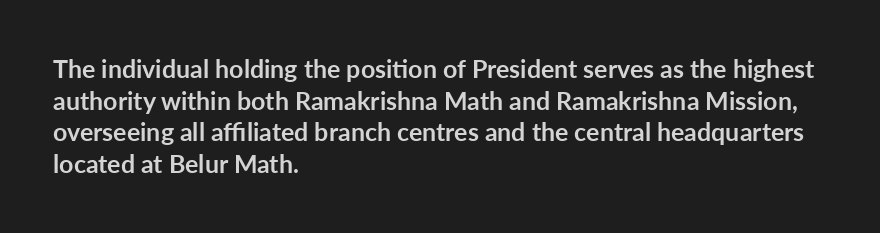
{"italic": "no", "bold": "yes", "underline": "no", "align": "left", "line_spacing": "normal", "line_spacing_ratio": 1.27, "letter_spacing": "normal", "letter_spacing_em": 0.0, "glyph_px": 25}
